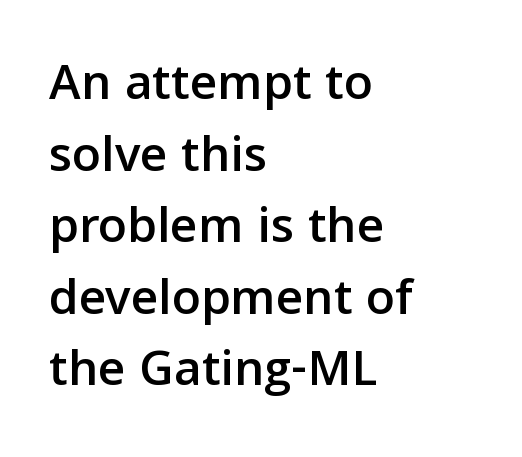
Character widths vary here, with narrow letters taking less room than wide ones. Font category for this specimen: sans-serif. It's the straight-up-and-down kind of type. These lines keep a tight, regular rhythm from letter to letter.
